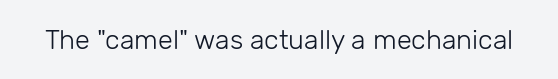
Q: Is the text bold? A: No.
Q: Is the text italic (slanted)? A: No, it is upright.
Q: Is the text underlined? A: No.
Q: Is the spacing between letters normal or unusually wide? A: Normal.
